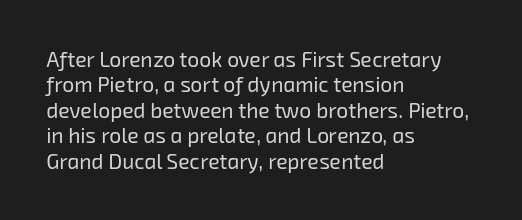
Q: Is the text bold? A: No.
Q: Is the text underlined? A: No.
Q: How is the paragraph aligned? A: Left-aligned.
Q: Is the spacing between letters normal or unusually wide? A: Normal.
